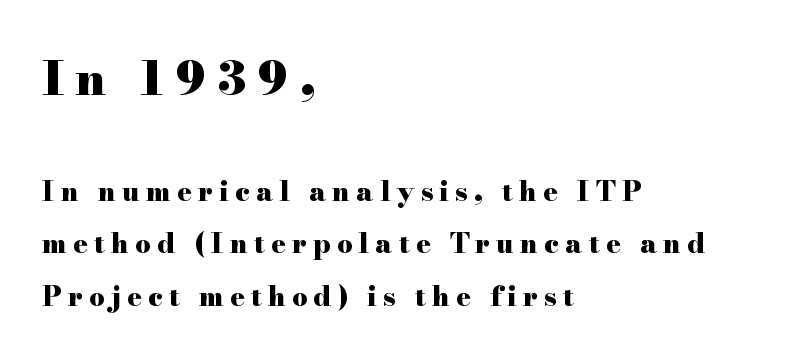
The image shows 47 px heavy, wide serif type, upright; set left-aligned, loose line spacing (1.93x), unusually wide letter spacing (+0.23 em), not underlined; the first (top) block is 1.74x larger; high stroke contrast and a small x-height.
